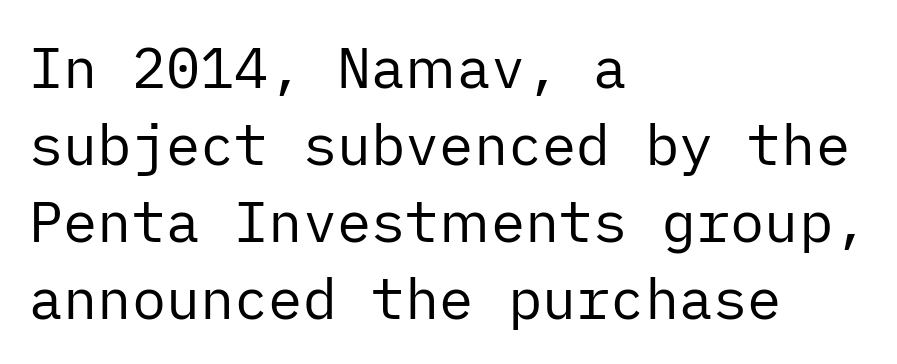
The image shows 57 px regular-weight sans-serif type, upright; set left-aligned, normal line spacing (1.35x), normal letter spacing, not underlined; low stroke contrast and a medium x-height.
